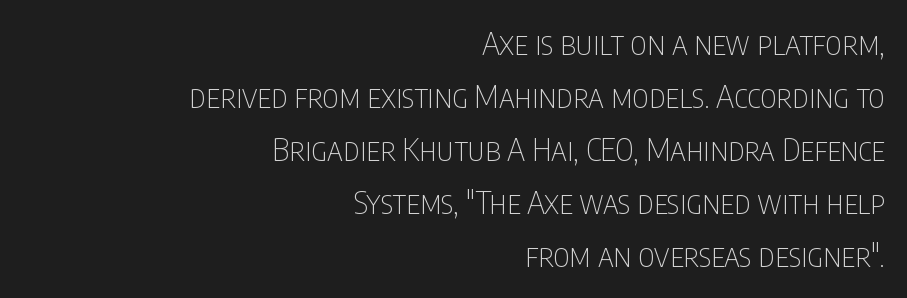
Q: Is the text bold? A: No.
Q: Is the text italic (slanted)? A: No, it is upright.
Q: Is the typeface a serif or a sans-serif typeface? A: Sans-serif.
Q: Is the text underlined? A: No.
Q: How is the paragraph aligned? A: Right-aligned.
Q: Is the spacing between letters normal or unusually wide? A: Normal.
Q: Is the spacing between lines tight, normal or loose? A: Normal.
Q: Width (condensed, normal, or wide)? A: Condensed.
Q: Stroke contrast? A: Low.
Q: x-height? A: Large.
Q: Monospaced? A: No.
